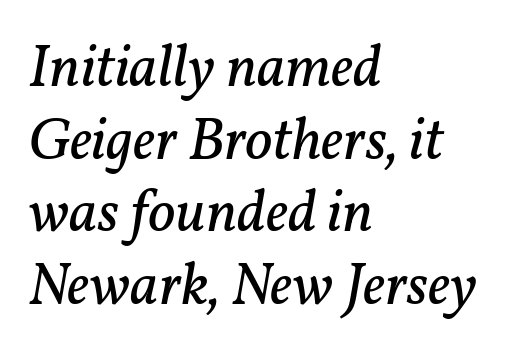
Q: Is the text bold? A: No.
Q: Is the text italic (slanted)? A: Yes, it leans right by about 11 degrees.
Q: Is the typeface a serif or a sans-serif typeface? A: Serif.
Q: Is the text underlined? A: No.
Q: How is the paragraph aligned? A: Left-aligned.
Q: Is the spacing between letters normal or unusually wide? A: Normal.
Q: Width (condensed, normal, or wide)? A: Normal.
Q: Stroke contrast? A: Low.
Q: x-height? A: Medium.
Q: Monospaced? A: No.
